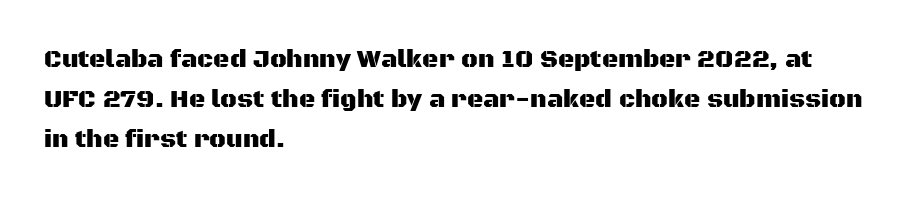
{"italic": "no", "underline": "no", "align": "left", "line_spacing": "normal", "line_spacing_ratio": 1.6, "letter_spacing": "normal", "letter_spacing_em": 0.0, "glyph_px": 25}
